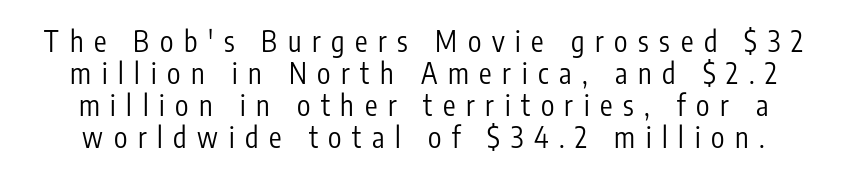
Heft: none added — not bold. Rule under the text: the space is simply empty. Leading: reduced. The letters carry no serifs — their stems end cleanly without finishing strokes. Do the characters align in a grid? No, the font is proportional.
